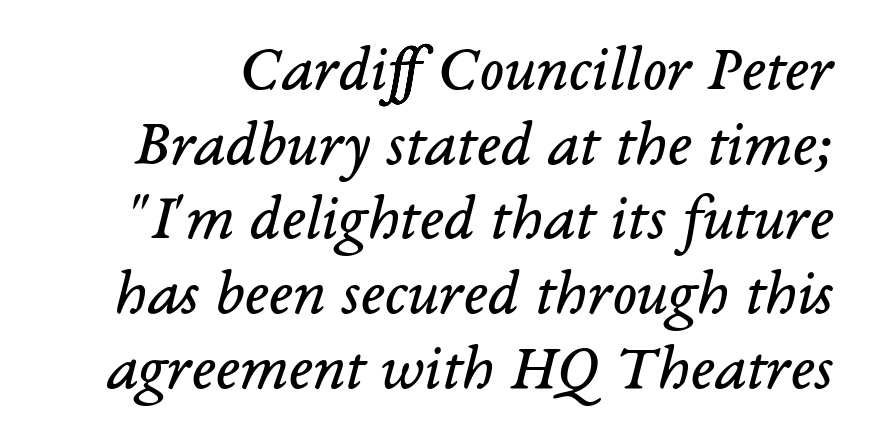
{"serif": "yes", "italic": "yes", "lean": "right", "slant_degrees": 14, "bold": "no", "weight": "regular", "width": "normal", "stroke_contrast": "low", "x_height": "medium", "monospaced": "no", "underline": "no", "line_spacing": "tight", "line_spacing_ratio": 1.15, "letter_spacing": "normal", "letter_spacing_em": 0.0, "glyph_px": 65}
